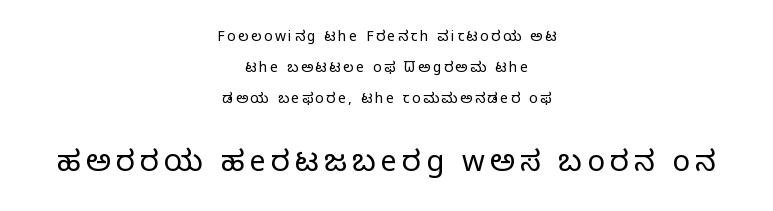
The image shows 29 px light sans-serif type, upright; set centered, loose line spacing (2.2x), not underlined; the second (bottom) block is 2.07x larger; low stroke contrast and a medium x-height.
